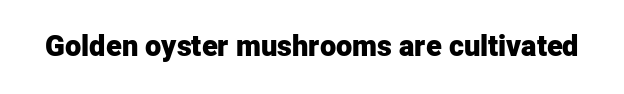
{"serif": "no", "italic": "no", "bold": "yes", "weight": "heavy", "width": "normal", "stroke_contrast": "low", "x_height": "medium", "monospaced": "no", "underline": "no", "letter_spacing": "normal", "letter_spacing_em": 0.0, "glyph_px": 29}
